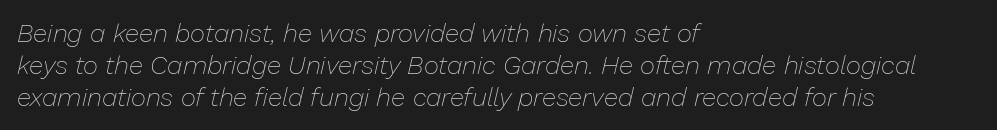
Q: Is the text bold? A: No.
Q: Is the text italic (slanted)? A: Yes, it leans right by about 13 degrees.
Q: Is the text underlined? A: No.
Q: How is the paragraph aligned? A: Left-aligned.
Q: Is the spacing between letters normal or unusually wide? A: Normal.
